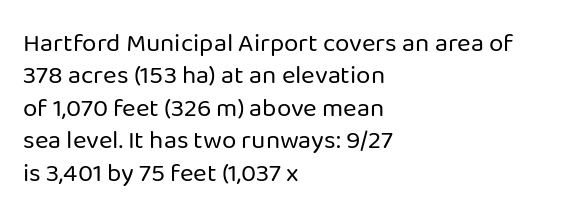
The image shows 26 px text type, upright; set left-aligned, normal line spacing (1.25x), normal letter spacing, not underlined.
